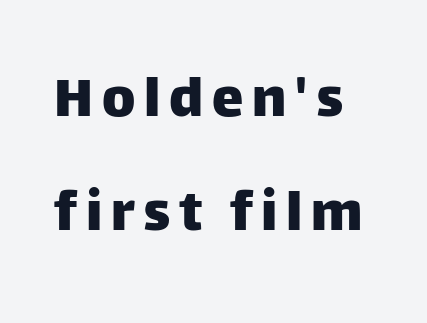
The image shows 63 px sans-serif type, upright; set line spacing 1.81x, not underlined; low stroke contrast and a large x-height.
